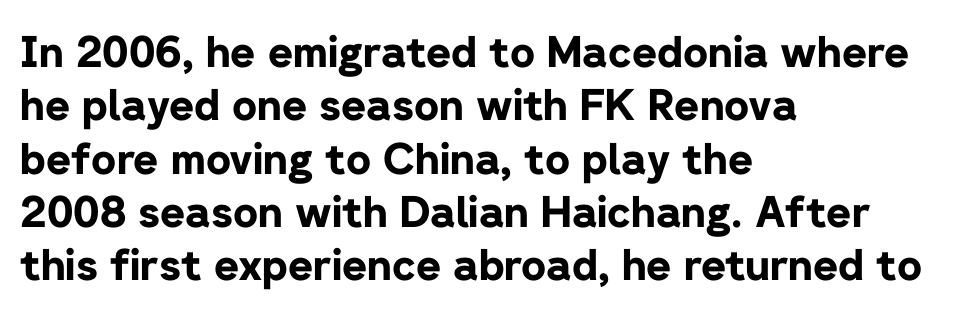
{"serif": "no", "italic": "no", "bold": "yes", "weight": "bold", "width": "normal", "stroke_contrast": "low", "x_height": "medium", "monospaced": "no", "underline": "no", "align": "left", "line_spacing_ratio": 1.24, "letter_spacing": "normal", "letter_spacing_em": 0.0, "glyph_px": 43}
